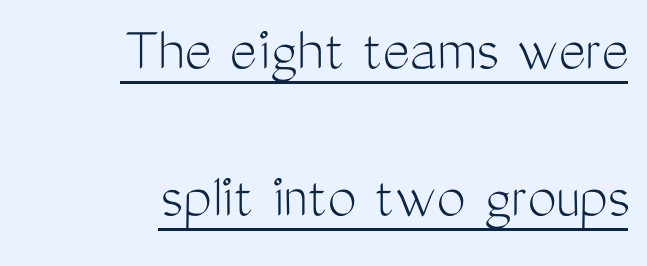
The image shows 65 px light, condensed sans-serif type, upright; set right-aligned, loose line spacing (2.26x), normal letter spacing, underlined; medium stroke contrast and a medium x-height.
